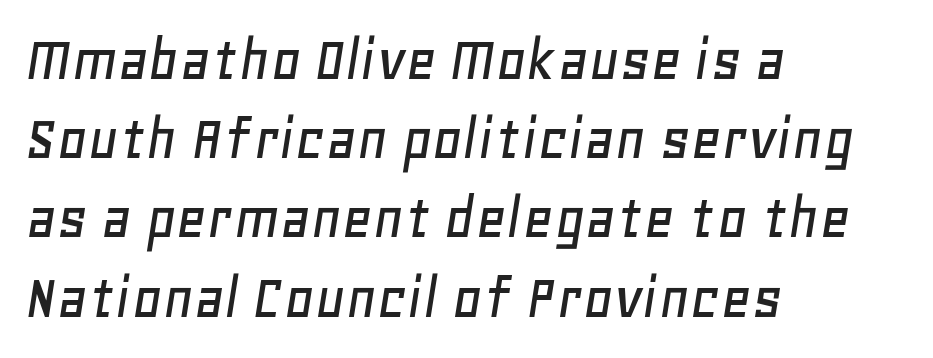
{"italic": "yes", "lean": "right", "slant_degrees": 11, "width": "normal", "stroke_contrast": "low", "x_height": "large", "monospaced": "no", "underline": "no", "align": "left", "line_spacing_ratio": 1.2, "letter_spacing": "normal", "letter_spacing_em": 0.0, "glyph_px": 66}
